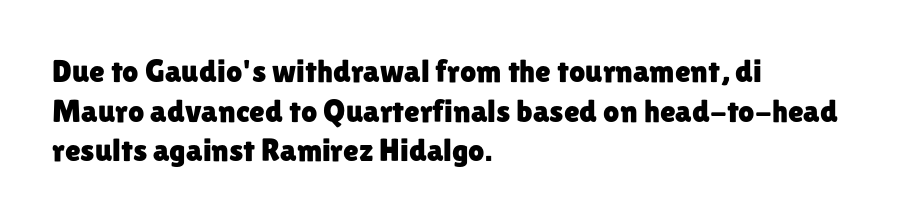
Q: Is the text italic (slanted)? A: No, it is upright.
Q: Is the typeface a serif or a sans-serif typeface? A: Sans-serif.
Q: Is the text underlined? A: No.
Q: How is the paragraph aligned? A: Left-aligned.
Q: Is the spacing between letters normal or unusually wide? A: Normal.
Q: Width (condensed, normal, or wide)? A: Normal.
Q: Stroke contrast? A: Low.
Q: x-height? A: Medium.
Q: Monospaced? A: No.
